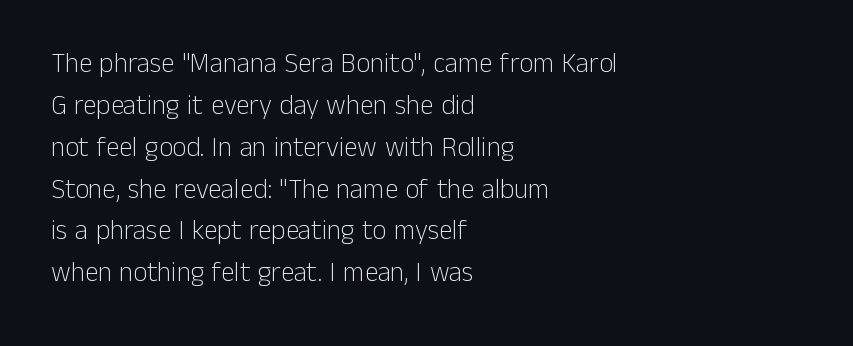
Q: Is the text bold? A: No.
Q: Is the text italic (slanted)? A: No, it is upright.
Q: Is the text underlined? A: No.
Q: How is the paragraph aligned? A: Left-aligned.
Q: Is the spacing between letters normal or unusually wide? A: Normal.
Q: Is the spacing between lines tight, normal or loose? A: Normal.
